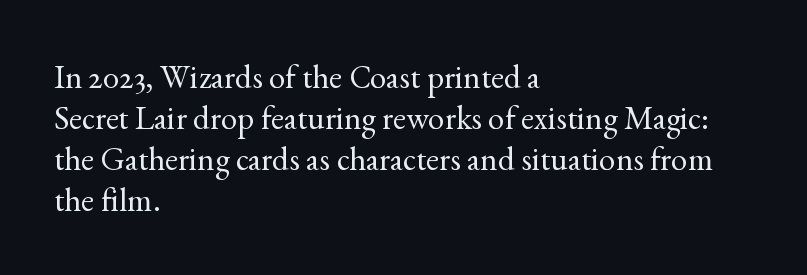
The image shows 33 px regular-weight serif type, upright; set left-aligned, line spacing 1.24x, normal letter spacing, not underlined; a small x-height.
